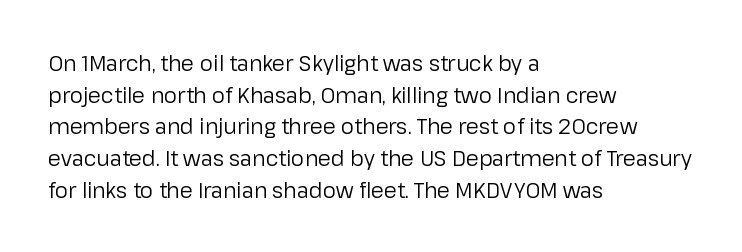
{"italic": "no", "bold": "no", "underline": "no", "align": "left", "line_spacing": "normal", "line_spacing_ratio": 1.51, "letter_spacing": "normal", "letter_spacing_em": 0.0, "glyph_px": 21}
